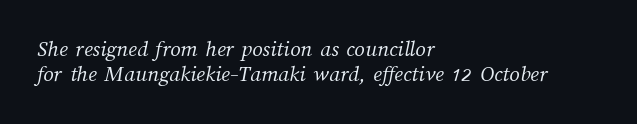
Q: Is the text bold? A: No.
Q: Is the text underlined? A: No.
Q: How is the paragraph aligned? A: Left-aligned.
Q: Is the spacing between letters normal or unusually wide? A: Normal.
Q: Is the spacing between lines tight, normal or loose? A: Tight.
